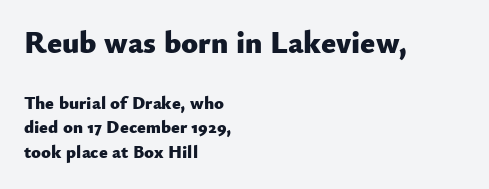
Does the lettering tilt? It doesn't — this is upright. The sample has been set heavy, in full bold. Beneath every word, the page is bare. Block one is the big one; block two sits smaller underneath.
